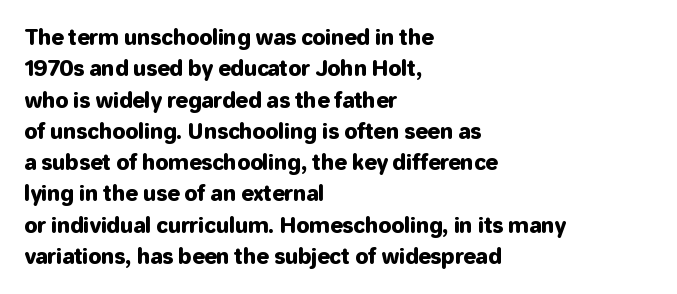
The image shows 21 px text type, upright; set left-aligned, normal line spacing (1.49x), normal letter spacing, not underlined.
